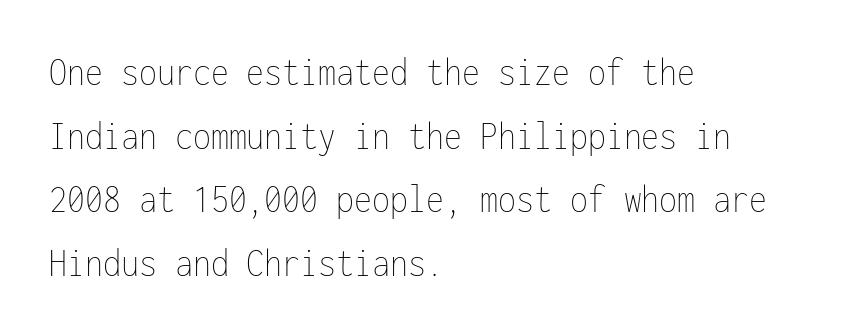
{"italic": "no", "bold": "no", "weight": "thin", "width": "condensed", "stroke_contrast": "low", "x_height": "medium", "monospaced": "yes", "underline": "no", "align": "left", "line_spacing": "normal", "line_spacing_ratio": 1.55, "letter_spacing": "normal", "letter_spacing_em": 0.0, "glyph_px": 41}
